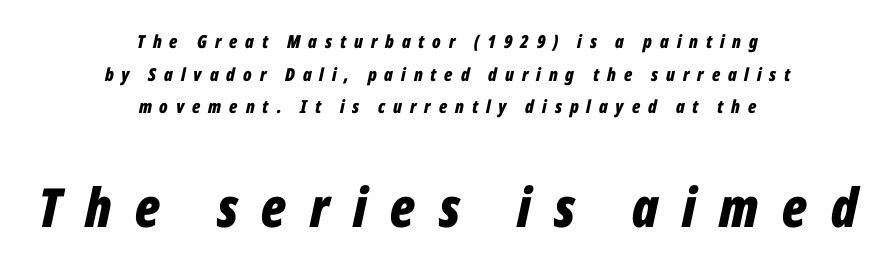
{"italic": "yes", "lean": "right", "slant_degrees": 12, "bold": "yes", "weight": "bold", "width": "condensed", "stroke_contrast": "low", "x_height": "medium", "monospaced": "no", "underline": "no", "align": "center", "line_spacing_ratio": 1.81, "letter_spacing": "wide", "letter_spacing_em": 0.44, "larger_block": "second", "size_ratio": 3.0, "glyph_px": 54}
